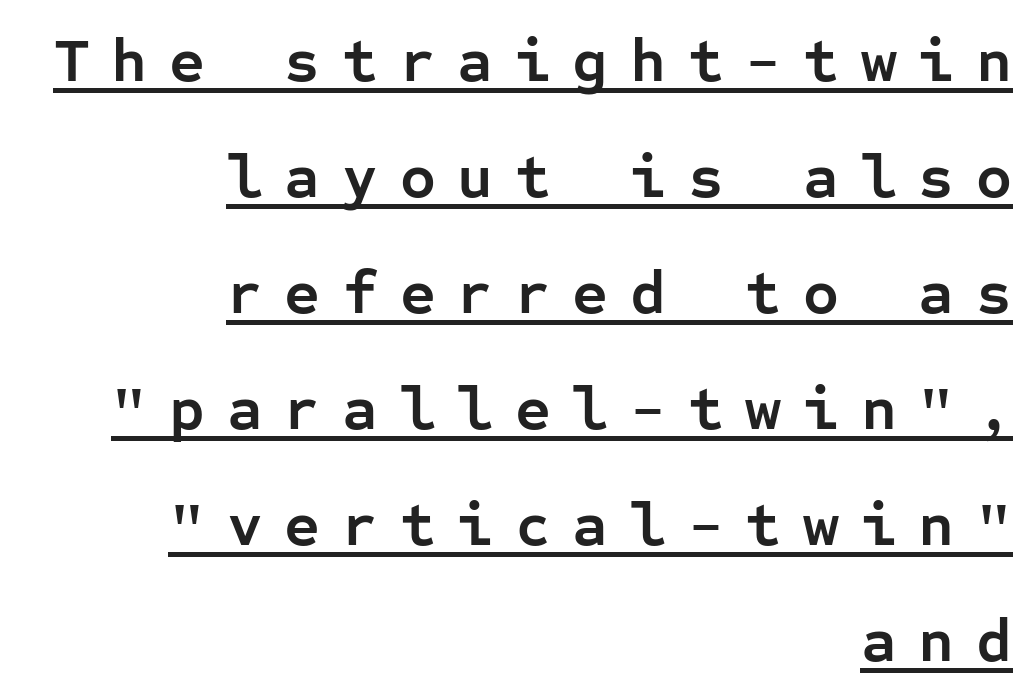
Q: Is the text bold? A: Yes.
Q: Is the text italic (slanted)? A: No, it is upright.
Q: Is the typeface a serif or a sans-serif typeface? A: Sans-serif.
Q: Is the text underlined? A: Yes.
Q: How is the paragraph aligned? A: Right-aligned.
Q: Is the spacing between letters normal or unusually wide? A: Unusually wide.
Q: Width (condensed, normal, or wide)? A: Normal.
Q: Stroke contrast? A: Low.
Q: x-height? A: Medium.
Q: Monospaced? A: Yes.
